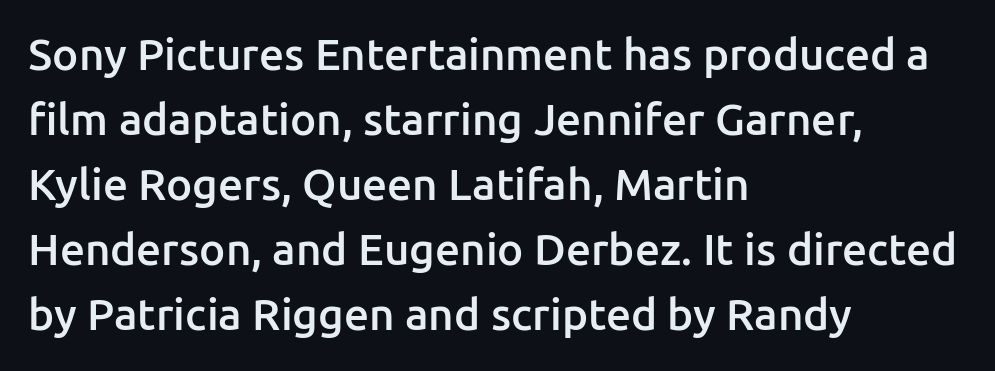
{"serif": "no", "italic": "no", "bold": "semi", "weight": "semibold", "width": "normal", "stroke_contrast": "low", "x_height": "medium", "monospaced": "no", "underline": "no", "align": "left", "line_spacing": "normal", "line_spacing_ratio": 1.48, "letter_spacing": "normal", "letter_spacing_em": 0.0, "glyph_px": 44}
